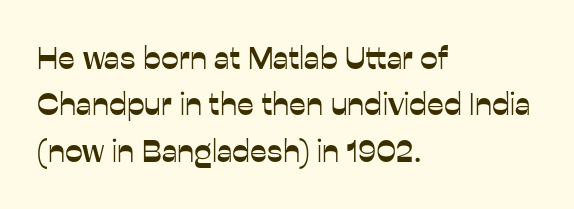
Q: Is the text italic (slanted)? A: No, it is upright.
Q: Is the typeface a serif or a sans-serif typeface? A: Sans-serif.
Q: Is the text underlined? A: No.
Q: How is the paragraph aligned? A: Left-aligned.
Q: Is the spacing between letters normal or unusually wide? A: Normal.
Q: Is the spacing between lines tight, normal or loose? A: Normal.
Q: Width (condensed, normal, or wide)? A: Normal.
Q: Stroke contrast? A: Low.
Q: x-height? A: Medium.
Q: Monospaced? A: No.
